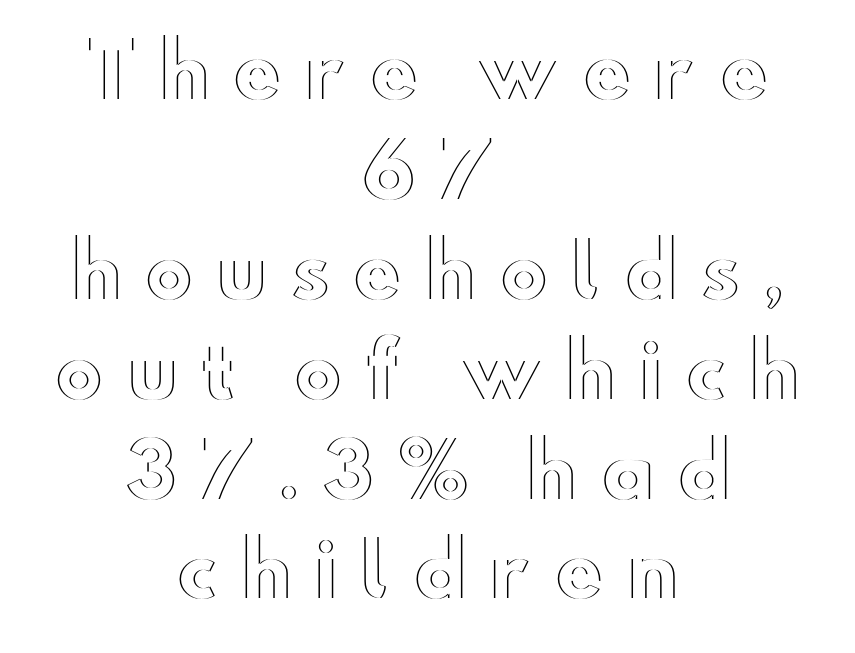
The image shows 74 px wide type, upright; set centered, normal line spacing (1.35x), unusually wide letter spacing (+0.3 em), not underlined; a small x-height.
